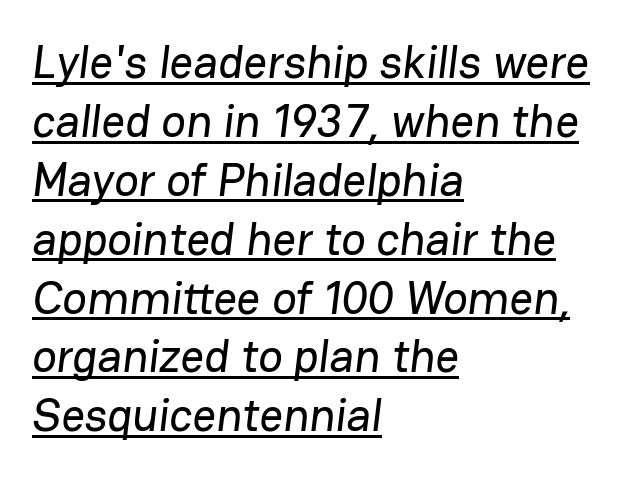
Alignment: flush left. The tracking reads as untouched default to a designer's eye. These lines are composed in type without serifs. A rule runs beneath these lines of type. Reading down the column, the eye jumps a familiar distance to each next line.
